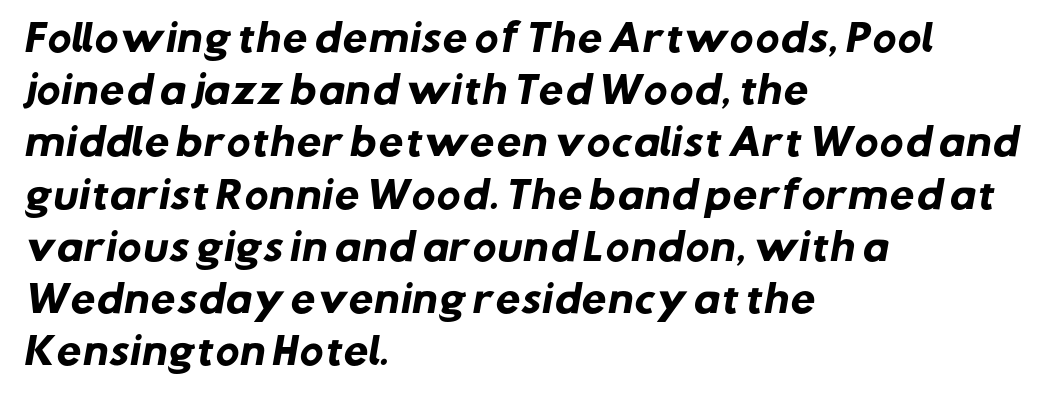
Words float on clear page, feet unadorned. The gaps between neighbouring characters are ordinary and unremarkable. The passage shown is typed in a proportional face where columns would drift. The line-height multiplier appears to be the usual default. Strokes here are thick enough to call this a true bold. The paragraph has a hard left edge and a soft right edge.
